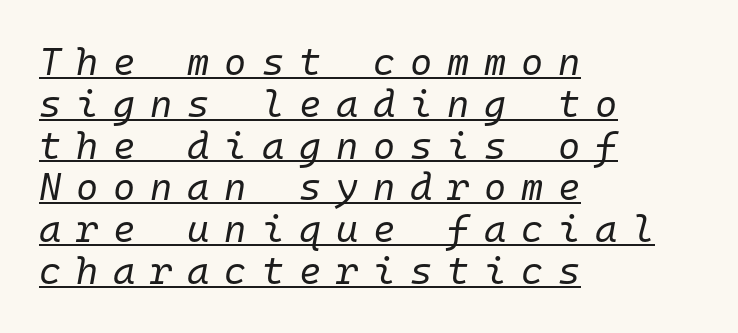
Q: Is the text bold? A: No.
Q: Is the text italic (slanted)? A: Yes, it leans right by about 10 degrees.
Q: Is the text underlined? A: Yes.
Q: How is the paragraph aligned? A: Left-aligned.
Q: Is the spacing between letters normal or unusually wide? A: Unusually wide.
Q: Is the spacing between lines tight, normal or loose? A: Tight.
Q: Width (condensed, normal, or wide)? A: Normal.
Q: Stroke contrast? A: Low.
Q: x-height? A: Medium.
Q: Monospaced? A: Yes.
